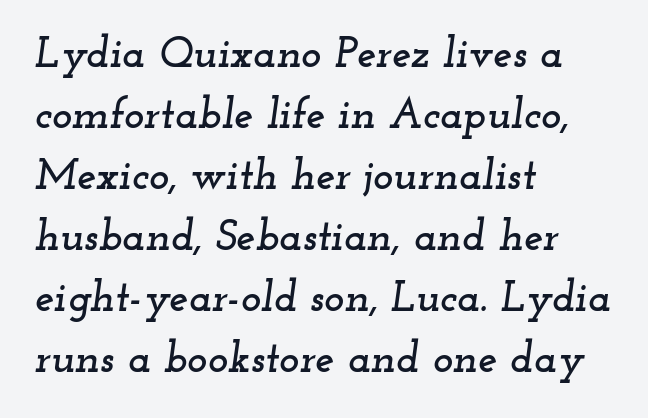
{"serif": "yes", "italic": "yes", "lean": "right", "slant_degrees": 12, "width": "wide", "stroke_contrast": "low", "x_height": "small", "monospaced": "no", "underline": "no", "align": "left", "line_spacing": "normal", "line_spacing_ratio": 1.42, "letter_spacing": "normal", "letter_spacing_em": 0.0, "glyph_px": 43}
